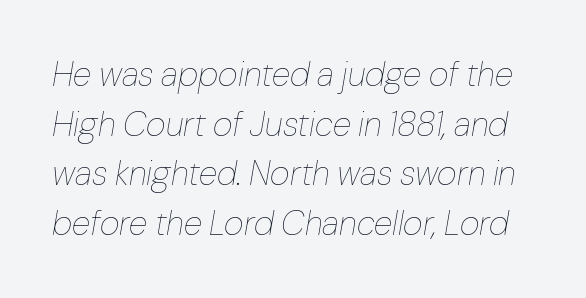
Q: Is the text bold? A: No.
Q: Is the text italic (slanted)? A: Yes, it leans right by about 10 degrees.
Q: Is the text underlined? A: No.
Q: Is the spacing between letters normal or unusually wide? A: Normal.
Q: Is the spacing between lines tight, normal or loose? A: Normal.
Q: Width (condensed, normal, or wide)? A: Normal.
Q: Stroke contrast? A: Low.
Q: x-height? A: Medium.
Q: Monospaced? A: No.
